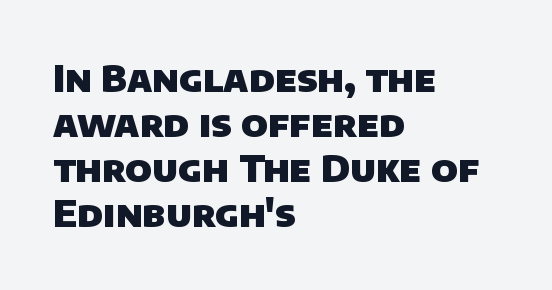
Q: Is the text bold? A: Yes.
Q: Is the typeface a serif or a sans-serif typeface? A: Sans-serif.
Q: Is the text underlined? A: No.
Q: How is the paragraph aligned? A: Left-aligned.
Q: Is the spacing between letters normal or unusually wide? A: Normal.
Q: Width (condensed, normal, or wide)? A: Normal.
Q: Stroke contrast? A: Low.
Q: x-height? A: Large.
Q: Monospaced? A: No.
